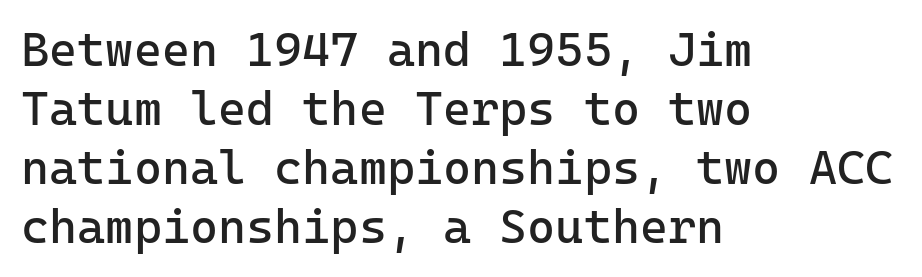
The image shows 48 px regular-weight sans-serif type, upright; set left-aligned, line spacing 1.23x, normal letter spacing, not underlined; low stroke contrast and a medium x-height.
